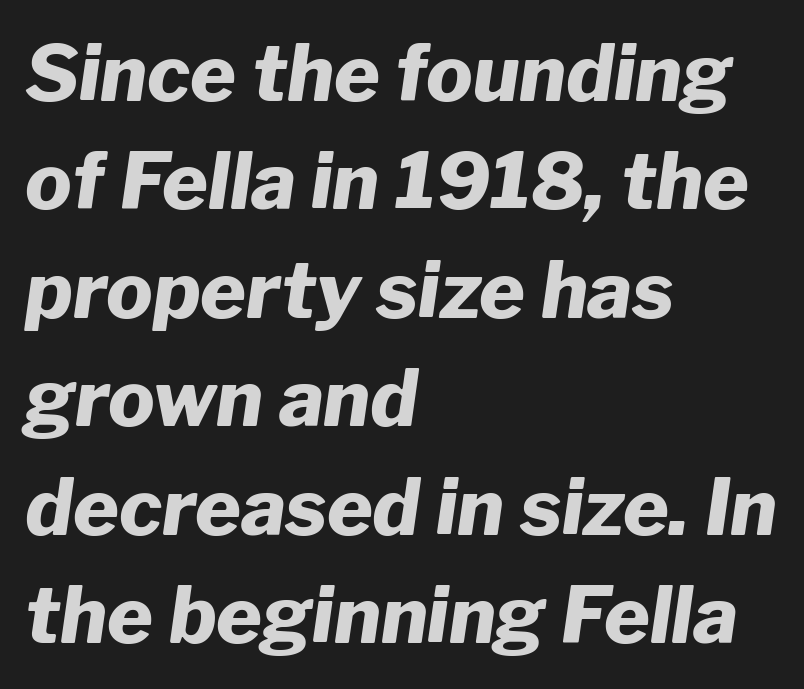
The image shows 78 px heavy type, italic (leaning right); set left-aligned, normal line spacing (1.39x), normal letter spacing, not underlined; low stroke contrast and a medium x-height.
